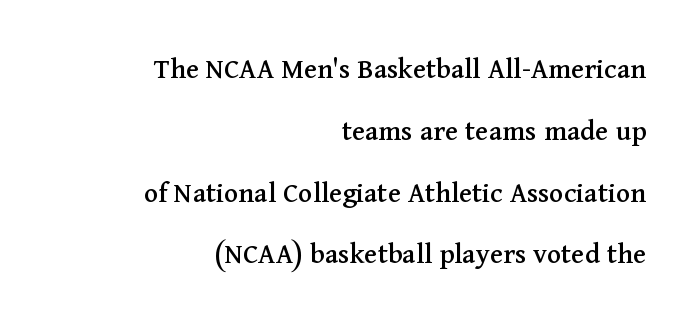
The compositor pushed each line to the right boundary. The letters advance in unequal steps, a hallmark of proportional type. The lettering stays uniformly vertical, giving the passage a roman look. A typesetter would label this face a serif. The letters sit at their default tracking, neither squeezed nor spread.
